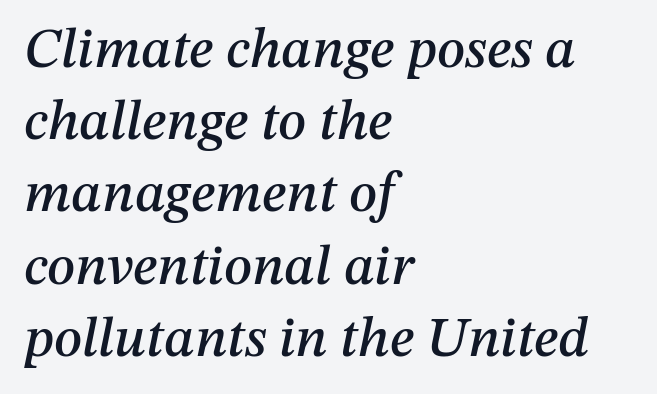
The glyphs look as if they've been sheared to an angle. Think of a printed novel: that variable character pitch is what you see here. Summary of vertical rhythm: regular, with standard interline spacing. The line texture is even and compact thanks to regular tracking. This rendering features lettering with no underline.
